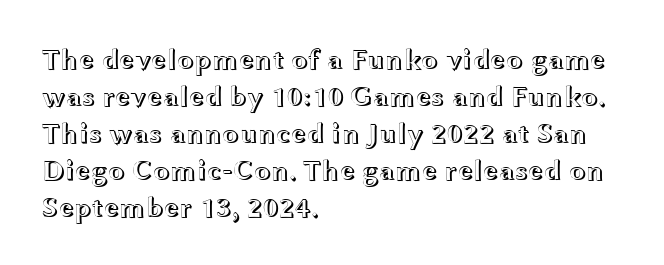
Q: Is the text italic (slanted)? A: No, it is upright.
Q: Is the text underlined? A: No.
Q: How is the paragraph aligned? A: Left-aligned.
Q: Is the spacing between letters normal or unusually wide? A: Normal.
Q: Is the spacing between lines tight, normal or loose? A: Normal.
Q: Width (condensed, normal, or wide)? A: Wide.
Q: x-height? A: Medium.
Q: Monospaced? A: No.
